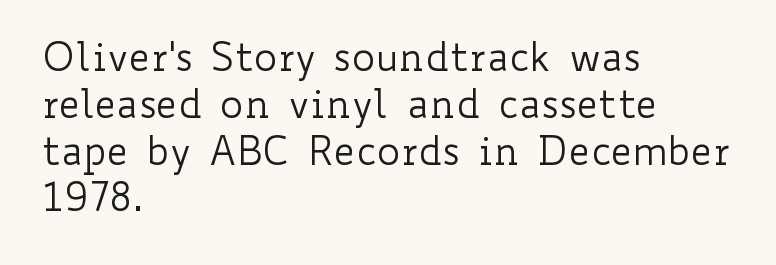
Any mark beneath the type? The region is blank. Glyph-to-glyph distance matches everyday printed text. Is this a heavy cut? Hardly; it is regular or lighter. The rendering uses natural spacing where letterforms have individual widths. In CSS terms this would be text-align: left.
